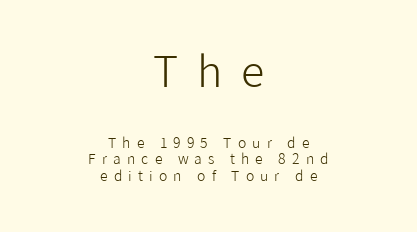
The image shows 43 px light sans-serif type, upright; set centered, line spacing 1.19x, unusually wide letter spacing (+0.44 em), not underlined; the first (top) block is 3.07x larger; low stroke contrast and a medium x-height.
